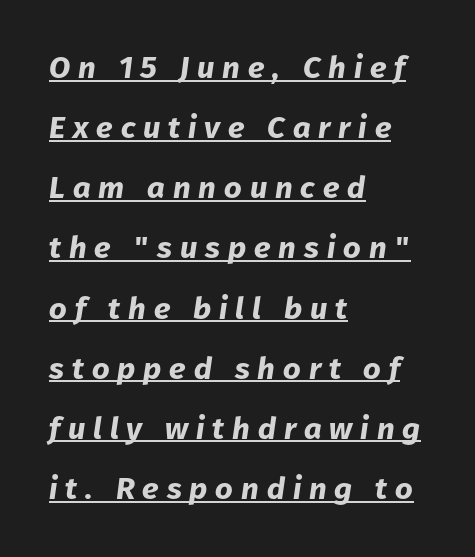
Glyph-to-glyph distance is far greater than everyday printed text. Thick stems and heavy bowls — unmistakably bold. This sample has the flowing, uneven cadence of proportional lettering. A baseline rule has been typeset under these characters. Whoever set this chose breathing room over compactness in the vertical rhythm. A classic flush-left, rag-right setting is used for this passage.
